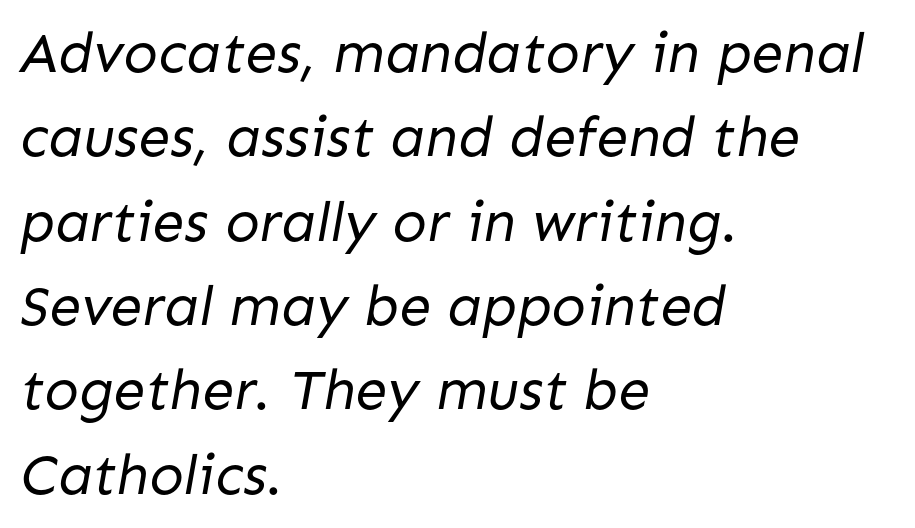
{"serif": "no", "bold": "no", "weight": "regular", "width": "normal", "stroke_contrast": "low", "x_height": "medium", "monospaced": "no", "underline": "no", "align": "left", "line_spacing": "normal", "line_spacing_ratio": 1.48, "letter_spacing": "normal", "letter_spacing_em": 0.0, "glyph_px": 57}
